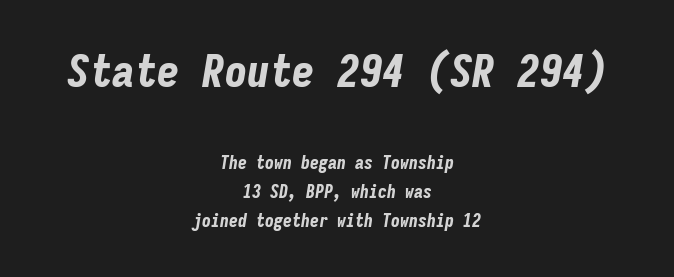
Whoever set this chose a conventional vertical rhythm. Leftover space on each line is divided equally before and after the words. Type size steps down from the first block to the second. These lines keep a tight, regular rhythm from letter to letter. Would a proofreader flag this as italicized? Yes. Monospaced: the letters line up in strict vertical columns.
